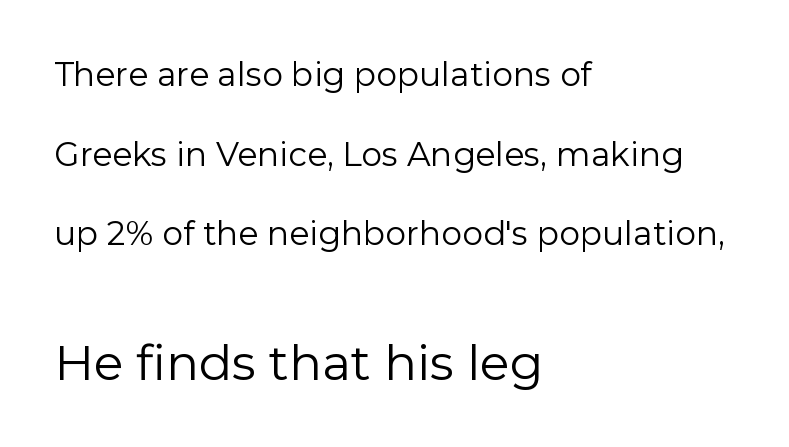
The image shows 49 px regular-weight sans-serif type, upright; set left-aligned, loose line spacing (2.41x), normal letter spacing, not underlined; the second (bottom) block is 1.48x larger; low stroke contrast and a medium x-height.
